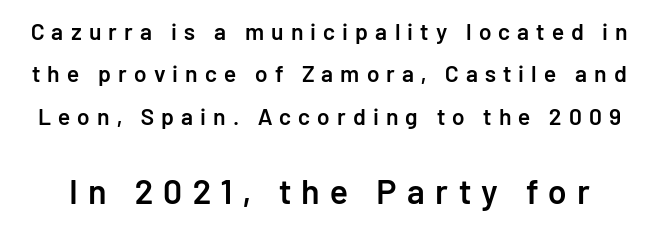
{"serif": "no", "italic": "no", "bold": "semi", "weight": "semibold", "width": "normal", "stroke_contrast": "low", "x_height": "medium", "monospaced": "no", "underline": "no", "line_spacing_ratio": 1.84, "letter_spacing": "wide", "letter_spacing_em": 0.31, "larger_block": "second", "size_ratio": 1.48, "glyph_px": 34}
